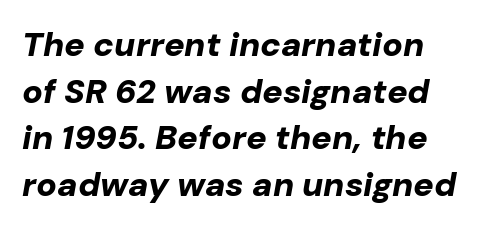
The image shows 34 px bold type, italic (leaning right); set normal line spacing (1.37x), normal letter spacing, not underlined; low stroke contrast and a medium x-height.
